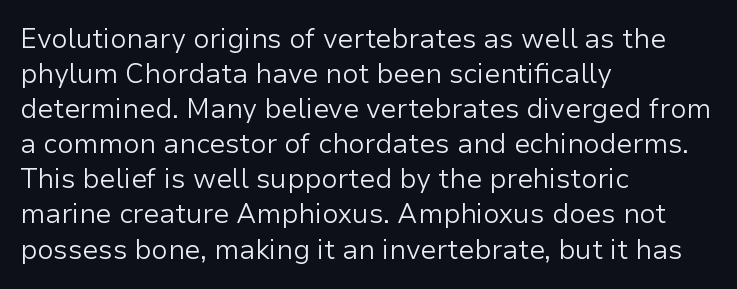
Style check: upright. Plain, unruled lines of type. The paragraph has a hard left edge and a soft right edge. This rendering leaves character spacing at its baseline value. A typesetter would call this leading conventional body-copy spacing. These glyphs show unthickened strokes, regular width or finer.
